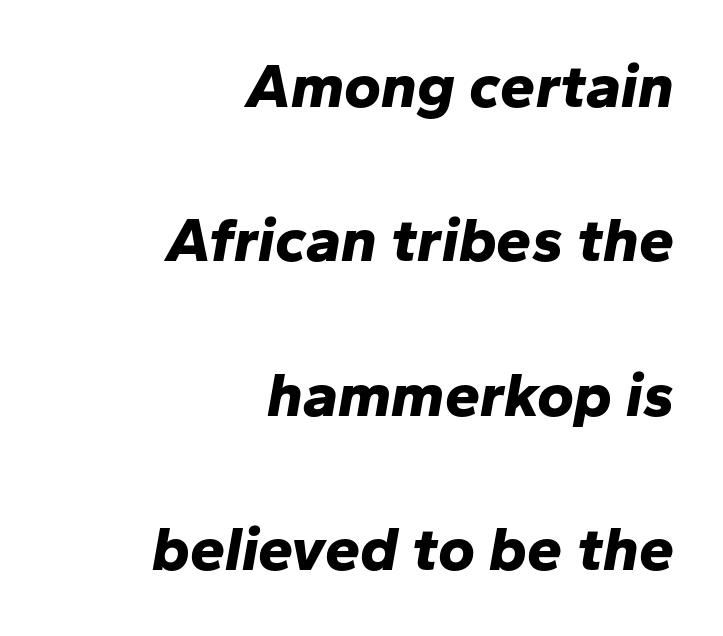
{"italic": "yes", "lean": "right", "slant_degrees": 10, "bold": "yes", "weight": "bold", "width": "normal", "stroke_contrast": "low", "x_height": "medium", "monospaced": "no", "underline": "no", "align": "right", "line_spacing": "loose", "line_spacing_ratio": 2.45, "letter_spacing": "normal", "letter_spacing_em": 0.0, "glyph_px": 63}
